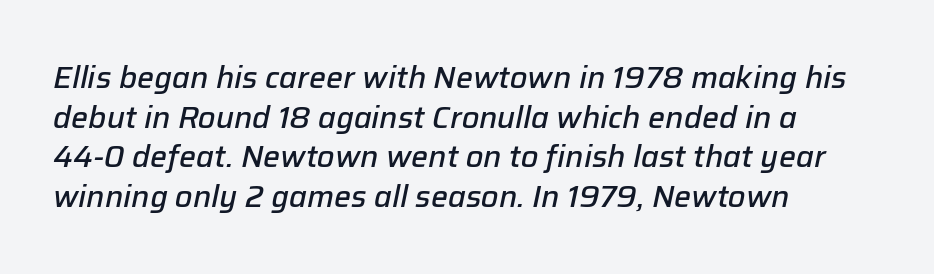
{"italic": "yes", "lean": "right", "slant_degrees": 12, "bold": "semi", "weight": "semibold", "width": "normal", "stroke_contrast": "low", "x_height": "medium", "monospaced": "no", "underline": "no", "align": "left", "line_spacing": "normal", "line_spacing_ratio": 1.32, "letter_spacing": "normal", "letter_spacing_em": 0.0, "glyph_px": 30}
